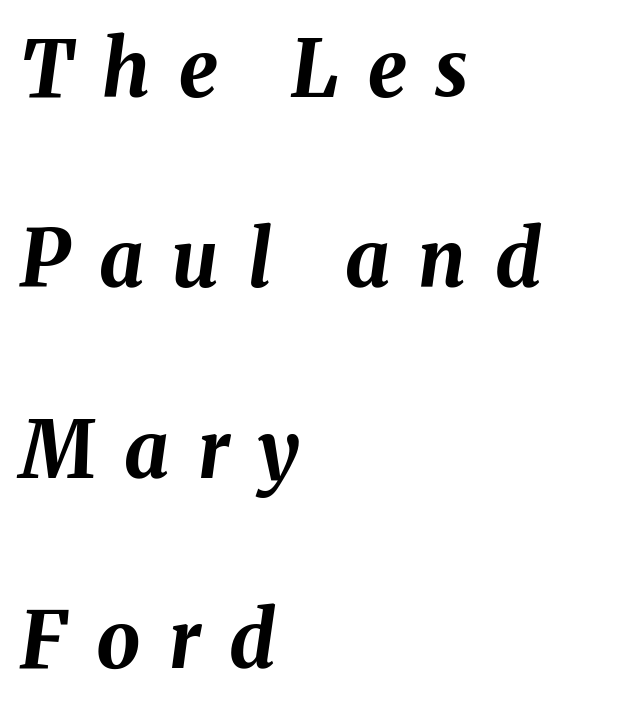
{"italic": "yes", "lean": "right", "slant_degrees": 8, "bold": "yes", "weight": "bold", "width": "normal", "stroke_contrast": "medium", "x_height": "medium", "monospaced": "no", "underline": "no", "align": "left", "line_spacing": "loose", "line_spacing_ratio": 2.44, "letter_spacing": "wide", "letter_spacing_em": 0.37, "glyph_px": 78}
